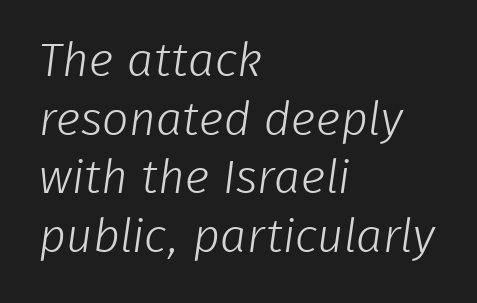
Q: Is the text bold? A: No.
Q: Is the typeface a serif or a sans-serif typeface? A: Sans-serif.
Q: Is the text underlined? A: No.
Q: How is the paragraph aligned? A: Left-aligned.
Q: Is the spacing between letters normal or unusually wide? A: Normal.
Q: Is the spacing between lines tight, normal or loose? A: Normal.
Q: Width (condensed, normal, or wide)? A: Normal.
Q: Stroke contrast? A: Low.
Q: x-height? A: Medium.
Q: Monospaced? A: No.
